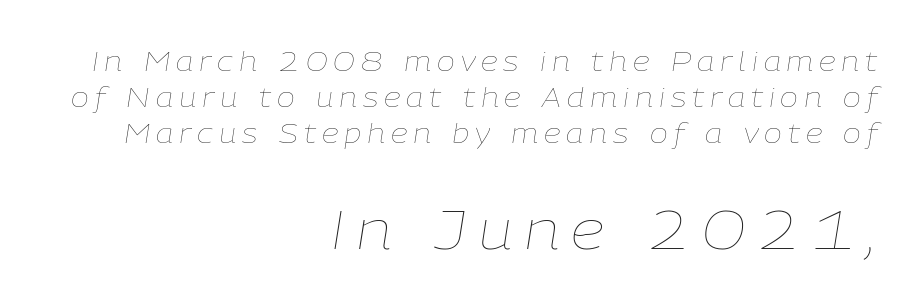
{"italic": "yes", "lean": "right", "slant_degrees": 9, "bold": "no", "weight": "thin", "width": "normal", "stroke_contrast": "low", "x_height": "medium", "monospaced": "no", "underline": "no", "align": "right", "line_spacing": "normal", "line_spacing_ratio": 1.34, "letter_spacing": "wide", "letter_spacing_em": 0.22, "larger_block": "second", "size_ratio": 2.0, "glyph_px": 54}
